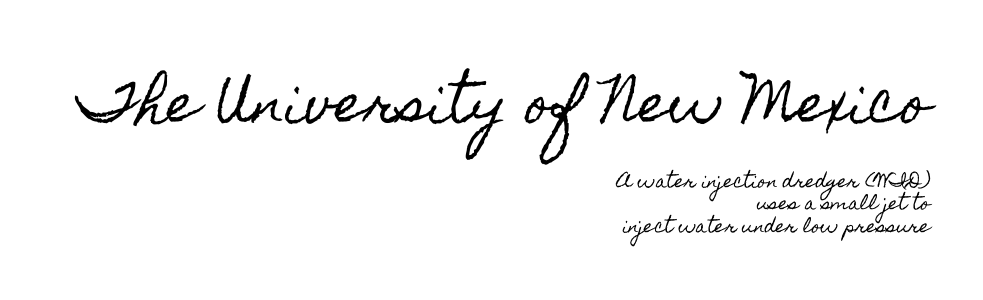
Q: Is the text italic (slanted)? A: Yes.
Q: Is the text underlined? A: No.
Q: How is the paragraph aligned? A: Right-aligned.
Q: Is the spacing between letters normal or unusually wide? A: Normal.
Q: Is the spacing between lines tight, normal or loose? A: Normal.
Q: Which block of text is set in a larger size, the first (top) or the second (bottom)? A: The first (top) one.
Q: Width (condensed, normal, or wide)? A: Condensed.
Q: x-height? A: Small.
Q: Monospaced? A: No.
